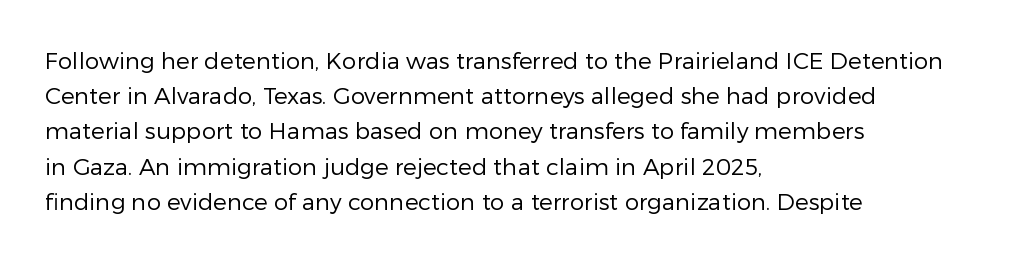
A typesetter would call this leading conventional body-copy spacing. Casual observation: everything's shoved over to the left. Counters stay open thanks to moderate or lighter strokes. The lettering stays uniformly vertical, giving the passage a roman look. No extra tracking has been applied to these lines. The gap between lines stays unmarked.
